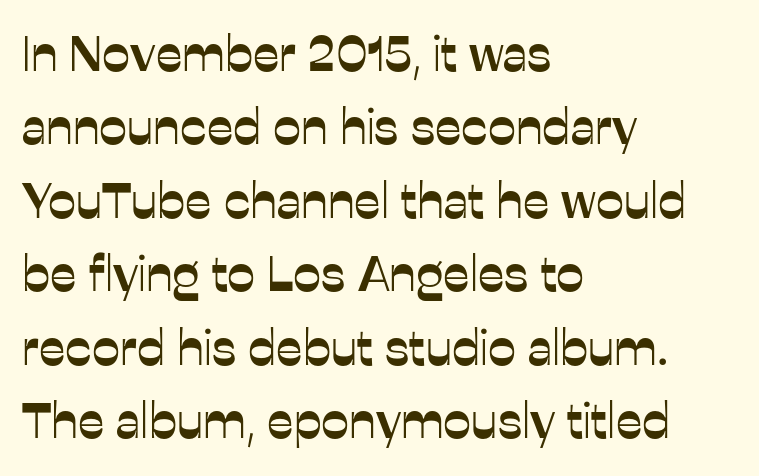
{"serif": "no", "italic": "no", "width": "normal", "stroke_contrast": "low", "x_height": "medium", "monospaced": "no", "underline": "no", "align": "left", "line_spacing": "normal", "line_spacing_ratio": 1.47, "letter_spacing": "normal", "letter_spacing_em": 0.0, "glyph_px": 50}
